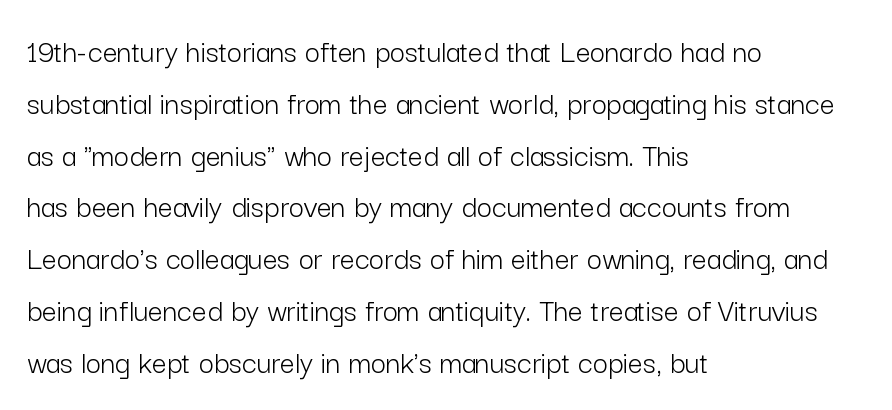
Q: Is the text bold? A: No.
Q: Is the text italic (slanted)? A: No, it is upright.
Q: Is the typeface a serif or a sans-serif typeface? A: Sans-serif.
Q: Is the text underlined? A: No.
Q: How is the paragraph aligned? A: Left-aligned.
Q: Is the spacing between letters normal or unusually wide? A: Normal.
Q: Is the spacing between lines tight, normal or loose? A: Normal.
Q: Width (condensed, normal, or wide)? A: Normal.
Q: Stroke contrast? A: Low.
Q: x-height? A: Medium.
Q: Monospaced? A: No.
